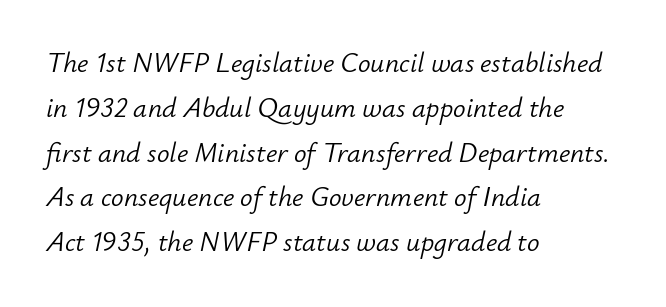
Q: Is the text bold? A: No.
Q: Is the text italic (slanted)? A: Yes, it leans right by about 12 degrees.
Q: Is the text underlined? A: No.
Q: How is the paragraph aligned? A: Left-aligned.
Q: Is the spacing between letters normal or unusually wide? A: Normal.
Q: Is the spacing between lines tight, normal or loose? A: Normal.
Q: Width (condensed, normal, or wide)? A: Normal.
Q: Stroke contrast? A: Low.
Q: x-height? A: Small.
Q: Monospaced? A: No.
